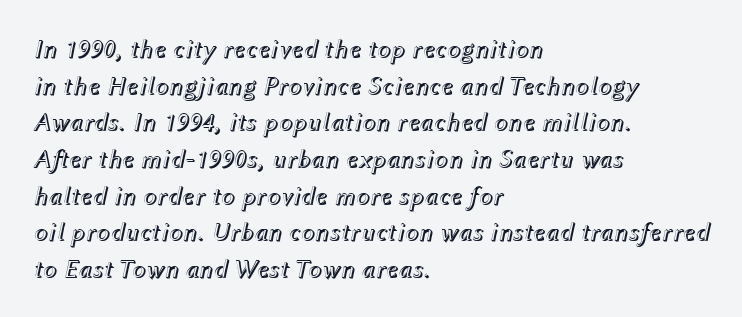
{"italic": "yes", "lean": "right", "slant_degrees": 12, "underline": "no", "align": "left", "line_spacing": "normal", "line_spacing_ratio": 1.41, "letter_spacing": "normal", "letter_spacing_em": 0.0, "glyph_px": 26}
